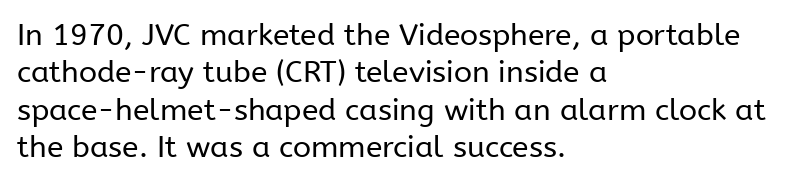
The image shows 30 px regular-weight sans-serif type, upright; set left-aligned, normal line spacing (1.25x), normal letter spacing, not underlined; low stroke contrast and a medium x-height.
